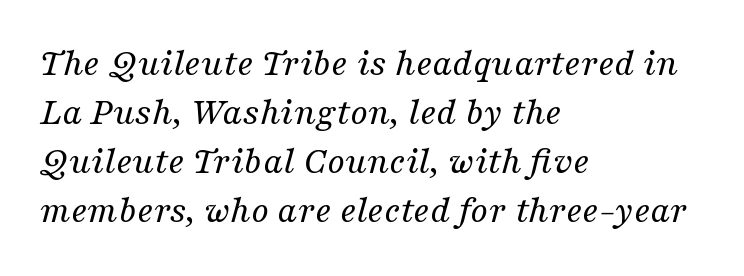
{"serif": "yes", "italic": "yes", "lean": "right", "slant_degrees": 16, "bold": "no", "weight": "regular", "width": "normal", "stroke_contrast": "medium", "x_height": "medium", "monospaced": "no", "underline": "no", "align": "left", "line_spacing": "normal", "line_spacing_ratio": 1.26, "letter_spacing": "normal", "letter_spacing_em": 0.0, "glyph_px": 39}
